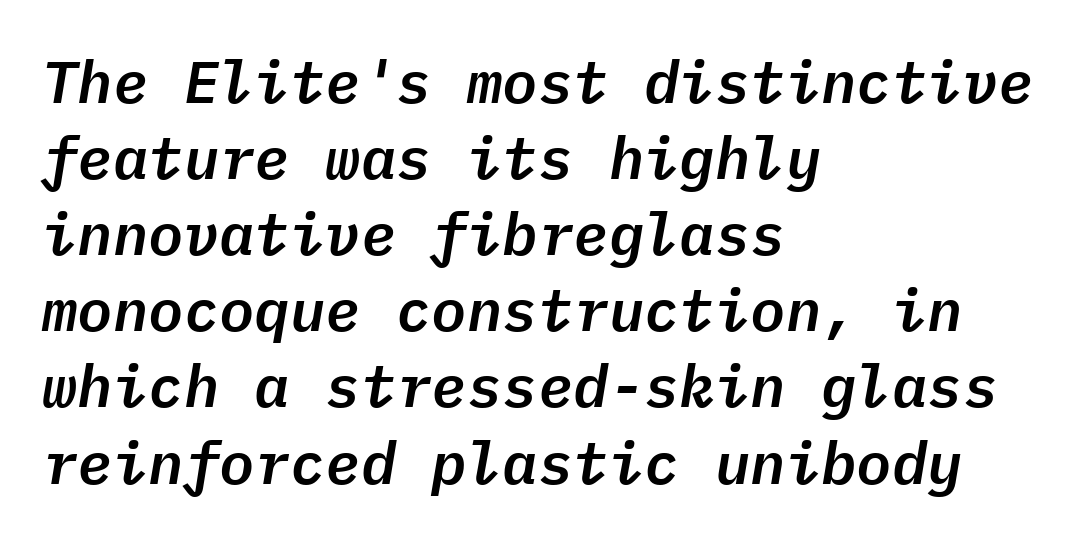
{"italic": "yes", "lean": "right", "slant_degrees": 9, "width": "normal", "stroke_contrast": "low", "x_height": "medium", "monospaced": "yes", "underline": "no", "align": "left", "line_spacing": "normal", "line_spacing_ratio": 1.29, "letter_spacing": "normal", "letter_spacing_em": 0.0, "glyph_px": 59}
